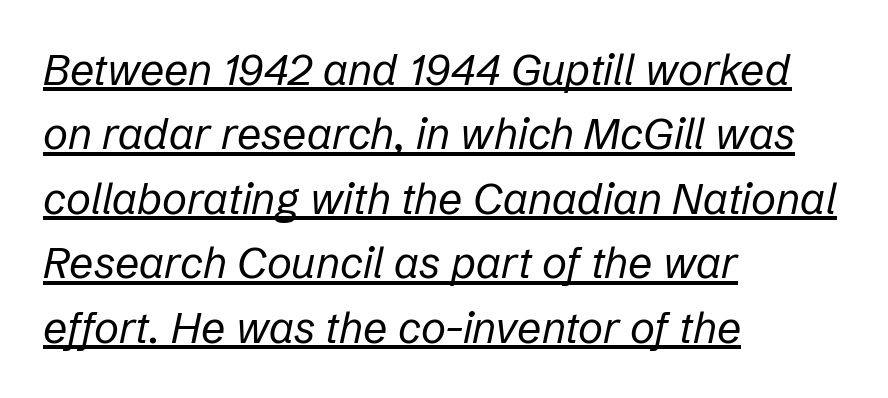
Q: Is the text bold? A: No.
Q: Is the text italic (slanted)? A: Yes, it leans right by about 12 degrees.
Q: Is the text underlined? A: Yes.
Q: How is the paragraph aligned? A: Left-aligned.
Q: Is the spacing between letters normal or unusually wide? A: Normal.
Q: Is the spacing between lines tight, normal or loose? A: Normal.
Q: Width (condensed, normal, or wide)? A: Normal.
Q: Stroke contrast? A: Low.
Q: x-height? A: Medium.
Q: Monospaced? A: No.
